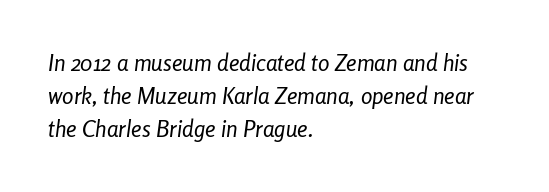
Q: Is the text bold? A: No.
Q: Is the text italic (slanted)? A: Yes, it leans right by about 8 degrees.
Q: Is the text underlined? A: No.
Q: How is the paragraph aligned? A: Left-aligned.
Q: Is the spacing between letters normal or unusually wide? A: Normal.
Q: Is the spacing between lines tight, normal or loose? A: Normal.
